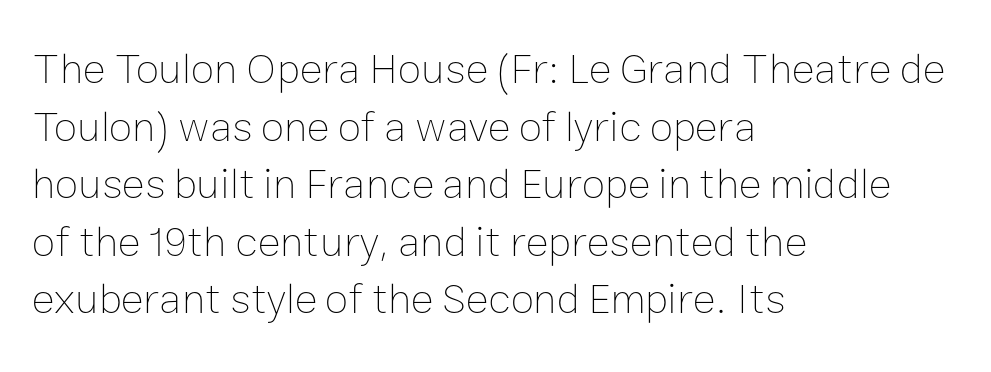
{"italic": "no", "bold": "no", "weight": "thin", "width": "normal", "stroke_contrast": "low", "x_height": "medium", "monospaced": "no", "underline": "no", "align": "left", "line_spacing": "normal", "line_spacing_ratio": 1.34, "letter_spacing": "normal", "letter_spacing_em": 0.0, "glyph_px": 43}
